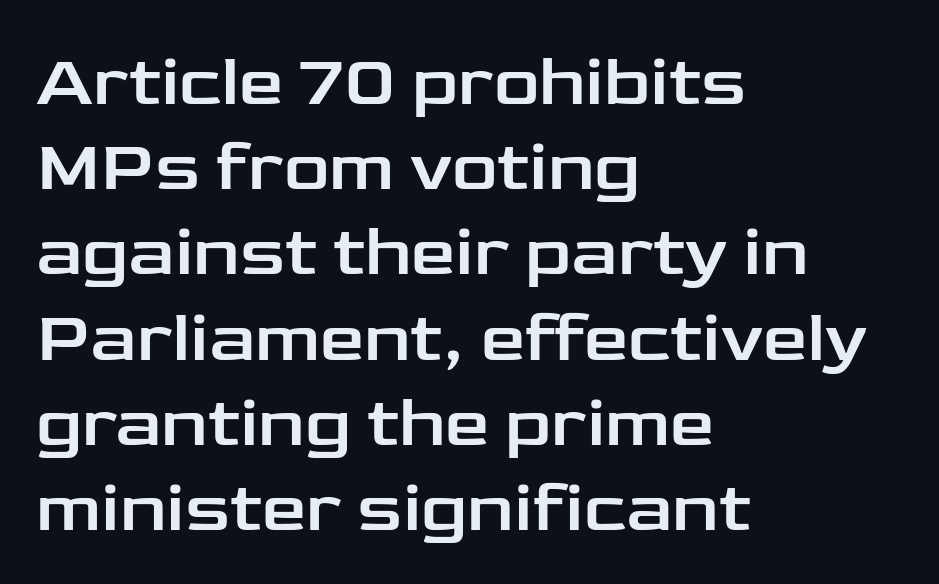
The image shows 71 px wide sans-serif type, upright; set left-aligned, line spacing 1.2x, normal letter spacing, not underlined; low stroke contrast and a medium x-height.
